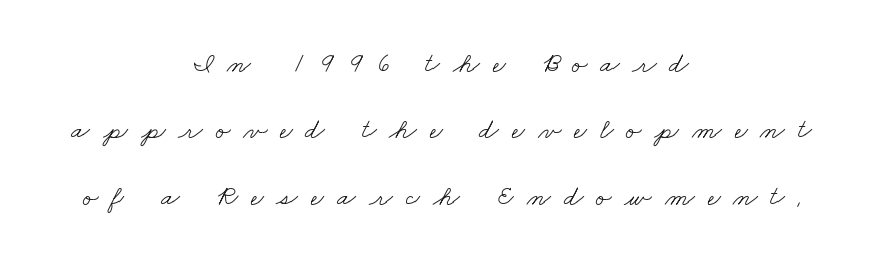
Q: Is the text bold? A: No.
Q: Is the typeface a serif or a sans-serif typeface? A: Serif.
Q: Is the text underlined? A: No.
Q: How is the paragraph aligned? A: Centered.
Q: Is the spacing between letters normal or unusually wide? A: Unusually wide.
Q: Is the spacing between lines tight, normal or loose? A: Loose.
Q: Width (condensed, normal, or wide)? A: Wide.
Q: Stroke contrast? A: Low.
Q: x-height? A: Small.
Q: Monospaced? A: No.
